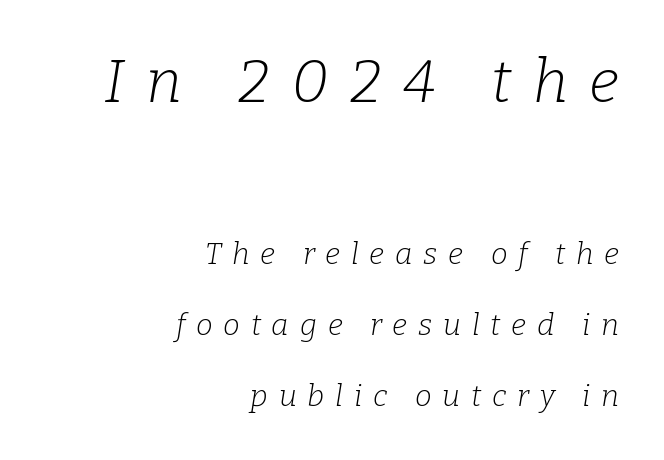
Here the designer chose a conventional face with non-uniform glyph widths. Does the type have serifs? Yes, each stem ends in a small foot. Unmarked baselines from the first word to the last. Someone cranked the tracking dial way up on this one.
